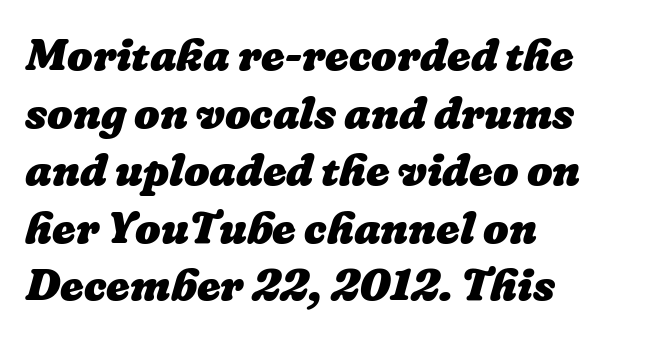
Q: Is the text bold? A: Yes.
Q: Is the text underlined? A: No.
Q: How is the paragraph aligned? A: Left-aligned.
Q: Is the spacing between letters normal or unusually wide? A: Normal.
Q: Is the spacing between lines tight, normal or loose? A: Normal.
Q: Width (condensed, normal, or wide)? A: Normal.
Q: Stroke contrast? A: Low.
Q: x-height? A: Medium.
Q: Monospaced? A: No.
